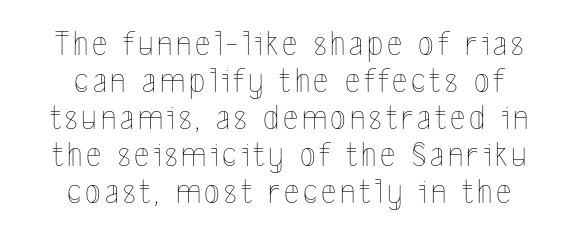
The image shows 36 px thin, condensed type, upright; set centered, tight line spacing (1.03x), not underlined; a medium x-height.
